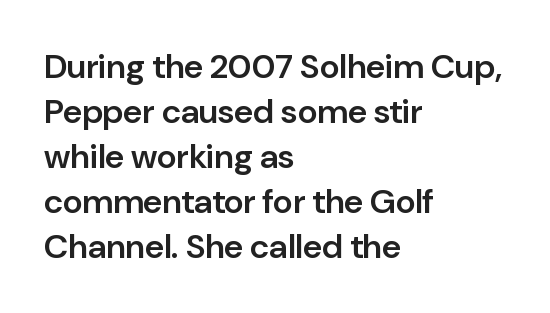
Typographically, this falls in the sans-serif category. No extra tracking has been applied to these lines. Posture: straight, roman, zero tilt. Lines of text with bare space underneath.
